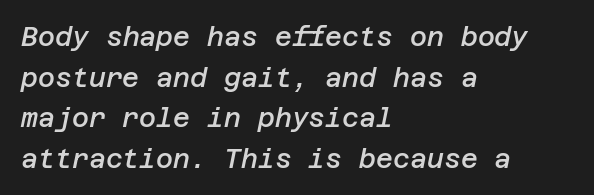
Line spacing here is normal. Characters follow at the spacing the type designer built in. The rendering uses a semibold face; strokes are thickened but not to full bold. Bare-footed words on every line. Notice how the passage keeps a crisp vertical edge on the left only. Quick note: italic.
